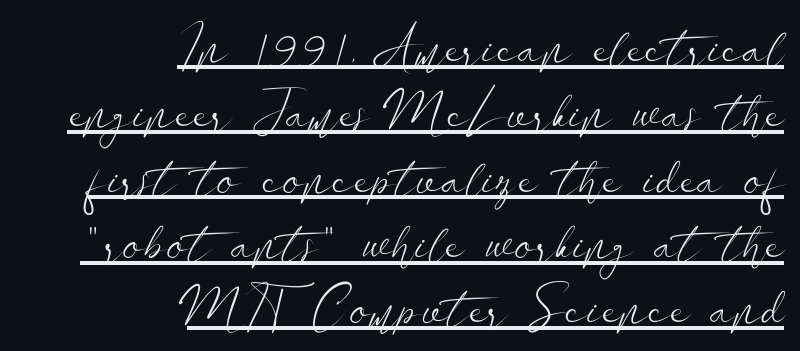
Q: Is the text bold? A: No.
Q: Is the text italic (slanted)? A: Yes.
Q: Is the typeface a serif or a sans-serif typeface? A: Sans-serif.
Q: Is the text underlined? A: Yes.
Q: How is the paragraph aligned? A: Right-aligned.
Q: Is the spacing between letters normal or unusually wide? A: Normal.
Q: Width (condensed, normal, or wide)? A: Wide.
Q: Stroke contrast? A: Low.
Q: x-height? A: Small.
Q: Monospaced? A: No.
